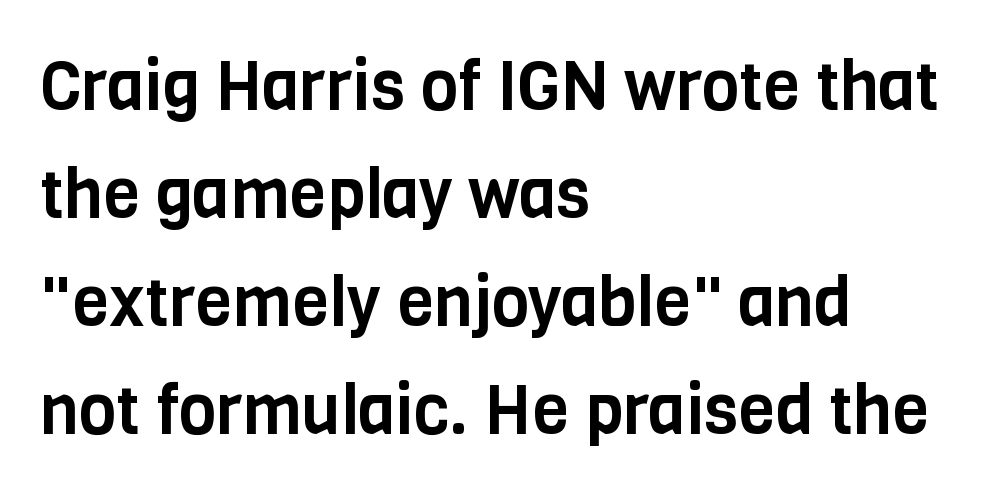
{"serif": "no", "italic": "no", "width": "condensed", "stroke_contrast": "low", "x_height": "large", "monospaced": "no", "underline": "no", "align": "left", "line_spacing": "normal", "line_spacing_ratio": 1.59, "letter_spacing": "normal", "letter_spacing_em": 0.0, "glyph_px": 68}
